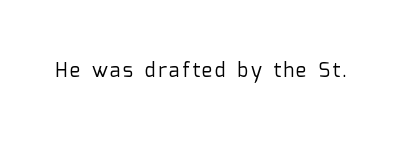
{"italic": "no", "bold": "no", "underline": "no", "glyph_px": 20}
